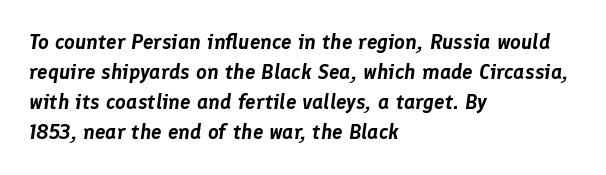
{"italic": "yes", "lean": "right", "slant_degrees": 8, "underline": "no", "align": "left", "line_spacing": "normal", "line_spacing_ratio": 1.43, "letter_spacing": "normal", "letter_spacing_em": 0.0, "glyph_px": 21}
